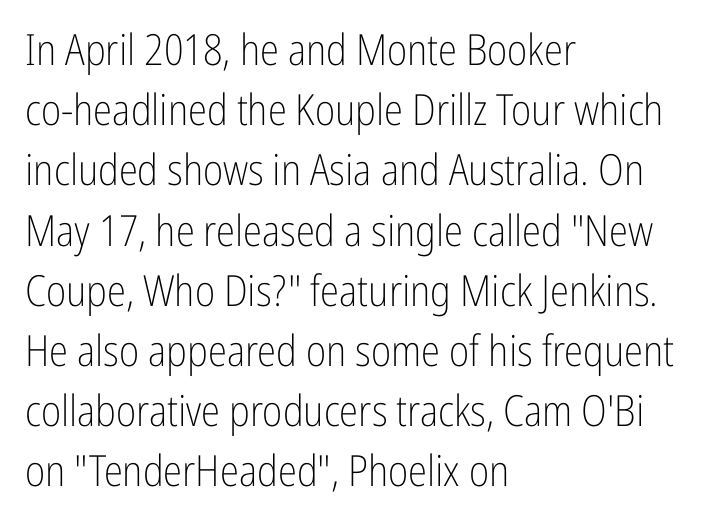
{"serif": "no", "italic": "no", "bold": "no", "weight": "light", "width": "condensed", "stroke_contrast": "low", "x_height": "medium", "monospaced": "no", "underline": "no", "align": "left", "line_spacing": "normal", "line_spacing_ratio": 1.4, "letter_spacing": "normal", "letter_spacing_em": 0.0, "glyph_px": 43}
